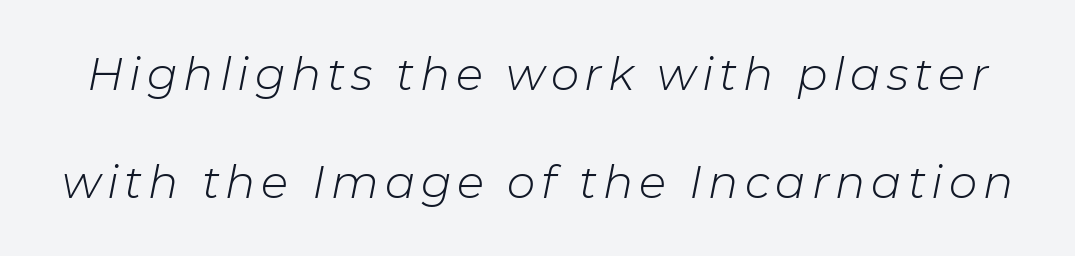
Q: Is the text bold? A: No.
Q: Is the text italic (slanted)? A: Yes, it leans right by about 11 degrees.
Q: Is the text underlined? A: No.
Q: Is the spacing between lines tight, normal or loose? A: Loose.
Q: Width (condensed, normal, or wide)? A: Normal.
Q: Stroke contrast? A: Low.
Q: x-height? A: Medium.
Q: Monospaced? A: No.
